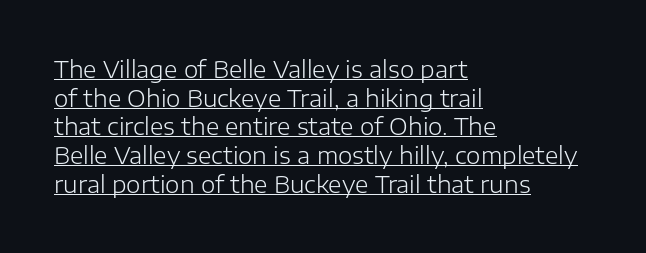
Q: Is the text bold? A: No.
Q: Is the text italic (slanted)? A: No, it is upright.
Q: Is the text underlined? A: Yes.
Q: How is the paragraph aligned? A: Left-aligned.
Q: Is the spacing between letters normal or unusually wide? A: Normal.
Q: Is the spacing between lines tight, normal or loose? A: Normal.
